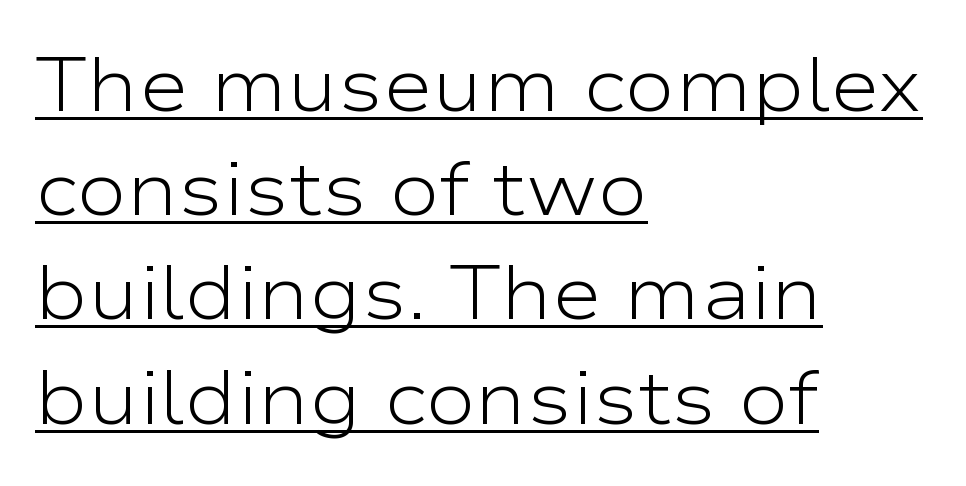
The image shows 75 px light, wide sans-serif type, upright; set left-aligned, normal line spacing (1.39x), normal letter spacing, underlined; low stroke contrast and a medium x-height.
